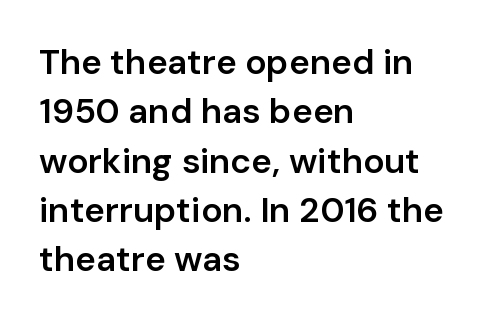
Q: Is the text bold? A: Semi-bold.
Q: Is the text italic (slanted)? A: No, it is upright.
Q: Is the typeface a serif or a sans-serif typeface? A: Sans-serif.
Q: Is the text underlined? A: No.
Q: How is the paragraph aligned? A: Left-aligned.
Q: Is the spacing between letters normal or unusually wide? A: Normal.
Q: Is the spacing between lines tight, normal or loose? A: Normal.
Q: Width (condensed, normal, or wide)? A: Normal.
Q: Stroke contrast? A: Low.
Q: x-height? A: Medium.
Q: Monospaced? A: No.
